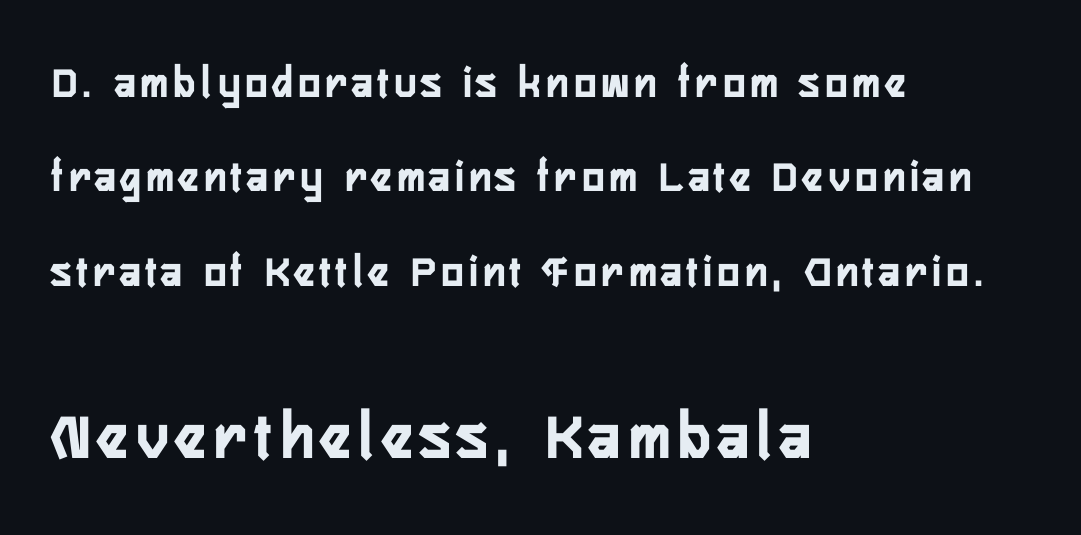
Q: Is the text bold? A: Yes.
Q: Is the text italic (slanted)? A: No, it is upright.
Q: Is the typeface a serif or a sans-serif typeface? A: Sans-serif.
Q: Is the text underlined? A: No.
Q: How is the paragraph aligned? A: Left-aligned.
Q: Is the spacing between lines tight, normal or loose? A: Loose.
Q: Which block of text is set in a larger size, the first (top) or the second (bottom)? A: The second (bottom) one.
Q: Width (condensed, normal, or wide)? A: Condensed.
Q: Stroke contrast? A: Low.
Q: x-height? A: Medium.
Q: Monospaced? A: No.
